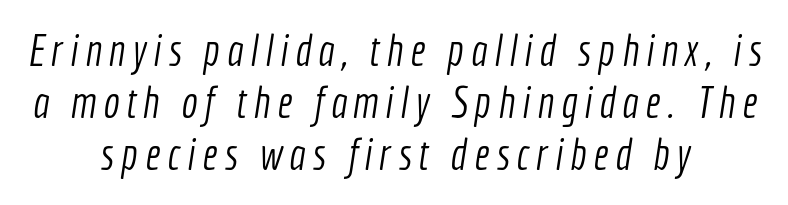
Q: Is the text bold? A: No.
Q: Is the typeface a serif or a sans-serif typeface? A: Sans-serif.
Q: Is the text underlined? A: No.
Q: How is the paragraph aligned? A: Centered.
Q: Width (condensed, normal, or wide)? A: Condensed.
Q: x-height? A: Medium.
Q: Monospaced? A: No.
